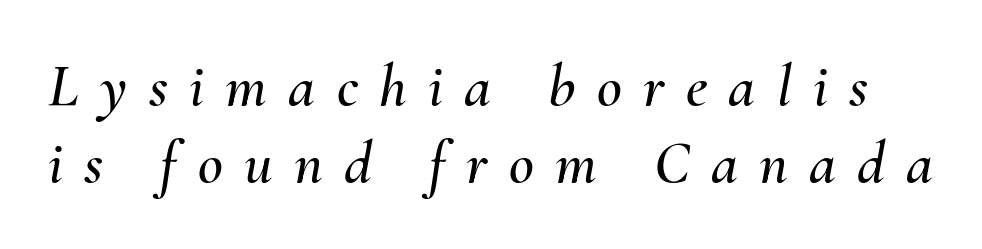
{"italic": "yes", "lean": "right", "slant_degrees": 10, "width": "normal", "stroke_contrast": "medium", "x_height": "small", "monospaced": "no", "underline": "no", "line_spacing": "normal", "line_spacing_ratio": 1.27, "letter_spacing": "wide", "letter_spacing_em": 0.35, "glyph_px": 61}
